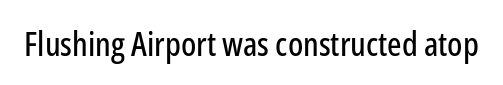
Here the designer chose a conventional face with non-uniform glyph widths. Descenders hang freely into open space. Spacing between characters is what you'd get straight out of the box. Every stem runs plumb, perpendicular to the baseline.
